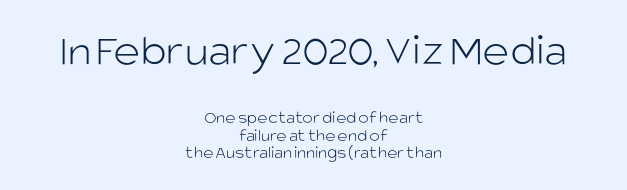
Here the glyphs are tracked normally, forming tight word shapes. Do the letters lean? They stand straight. Layout note: lines centered. Interline gaps are noticeably narrow in this sample. Nobody drew a line under any word here. The passage shown begins with its larger block and ends with its smaller one.
